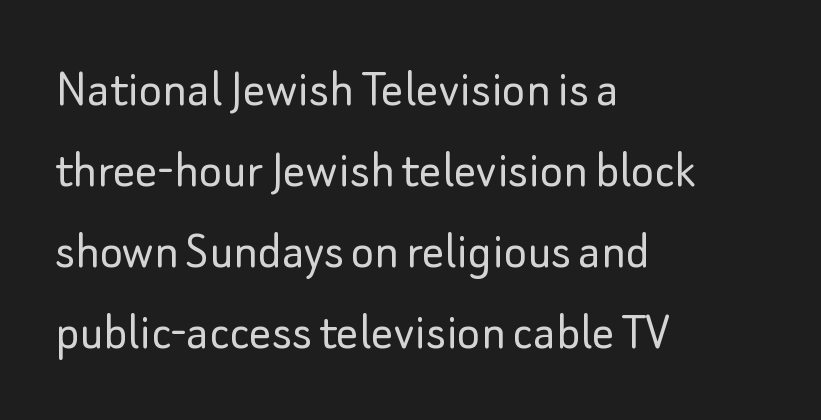
Q: Is the text bold? A: No.
Q: Is the text italic (slanted)? A: No, it is upright.
Q: Is the typeface a serif or a sans-serif typeface? A: Sans-serif.
Q: Is the text underlined? A: No.
Q: How is the paragraph aligned? A: Left-aligned.
Q: Is the spacing between letters normal or unusually wide? A: Normal.
Q: Is the spacing between lines tight, normal or loose? A: Normal.
Q: Width (condensed, normal, or wide)? A: Normal.
Q: Stroke contrast? A: Low.
Q: x-height? A: Small.
Q: Monospaced? A: No.
